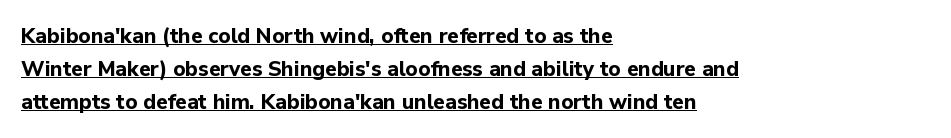
{"italic": "no", "bold": "yes", "underline": "yes", "align": "left", "line_spacing": "normal", "line_spacing_ratio": 1.56, "letter_spacing": "normal", "letter_spacing_em": 0.0, "glyph_px": 21}
